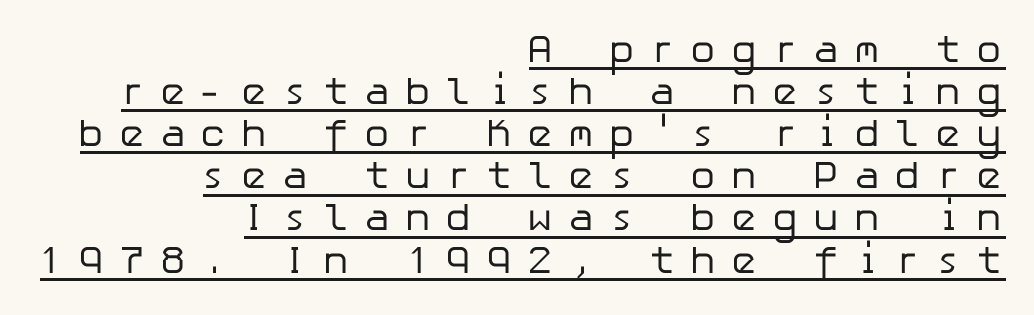
The letters are spread apart with noticeably loose tracking. Summary of vertical rhythm: compact, with narrow interline spacing. Nope, no serifs anywhere on these letters. Every row of glyphs terminates at an identical x-position on the right. Quick note: not italic, upright.
